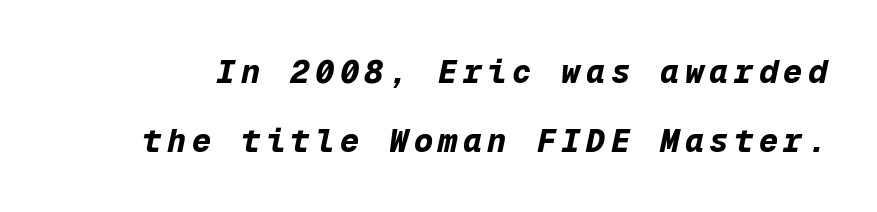
{"italic": "yes", "lean": "right", "slant_degrees": 12, "bold": "yes", "weight": "bold", "width": "normal", "stroke_contrast": "low", "x_height": "medium", "monospaced": "yes", "underline": "no", "line_spacing": "loose", "line_spacing_ratio": 2.15, "glyph_px": 32}
